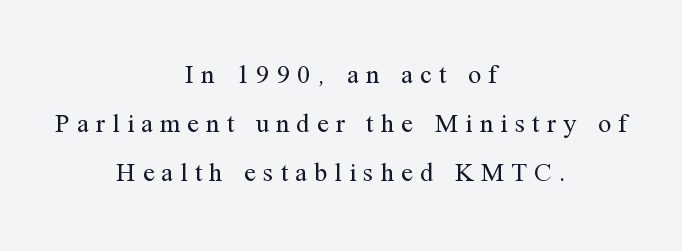
The image shows 26 px text type, upright; set centered, line spacing 1.89x, unusually wide letter spacing (+0.28 em), not underlined.
